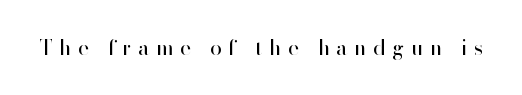
Q: Is the text bold? A: No.
Q: Is the text italic (slanted)? A: No, it is upright.
Q: Is the text underlined? A: No.
Q: Is the spacing between letters normal or unusually wide? A: Unusually wide.
